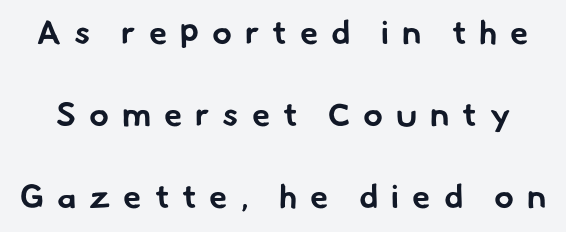
The face used here is proportionally spaced, like ordinary book or web type. There is plenty of visible air inserted between adjacent glyphs. Quick note: underline off. Strokes here are thick enough to call this a true bold.
